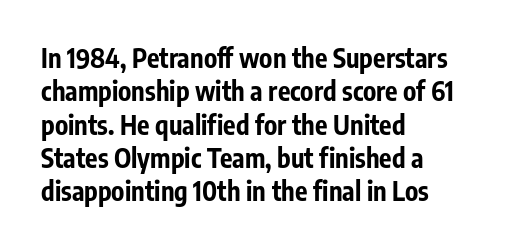
{"italic": "no", "bold": "yes", "underline": "no", "align": "left", "line_spacing": "normal", "line_spacing_ratio": 1.28, "letter_spacing": "normal", "letter_spacing_em": 0.0, "glyph_px": 26}
